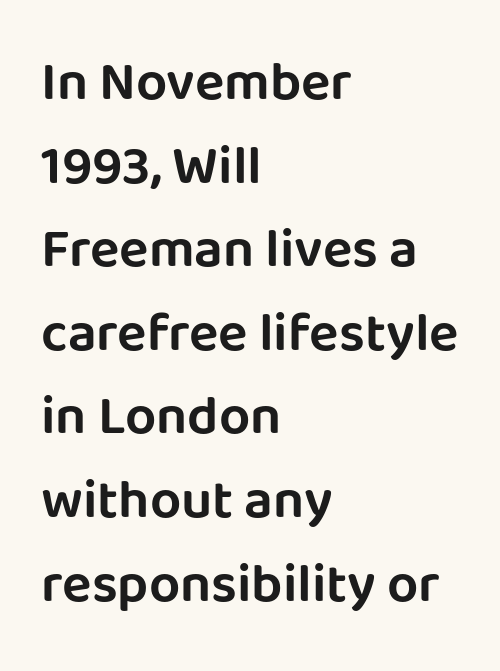
No extra tracking has been applied to these lines. Do the characters align in a grid? No, the font is proportional. Beneath every word, the page is bare. Leading matches the norm, producing a regular column. The lines are quadded left. It's the straight-up-and-down kind of type.
